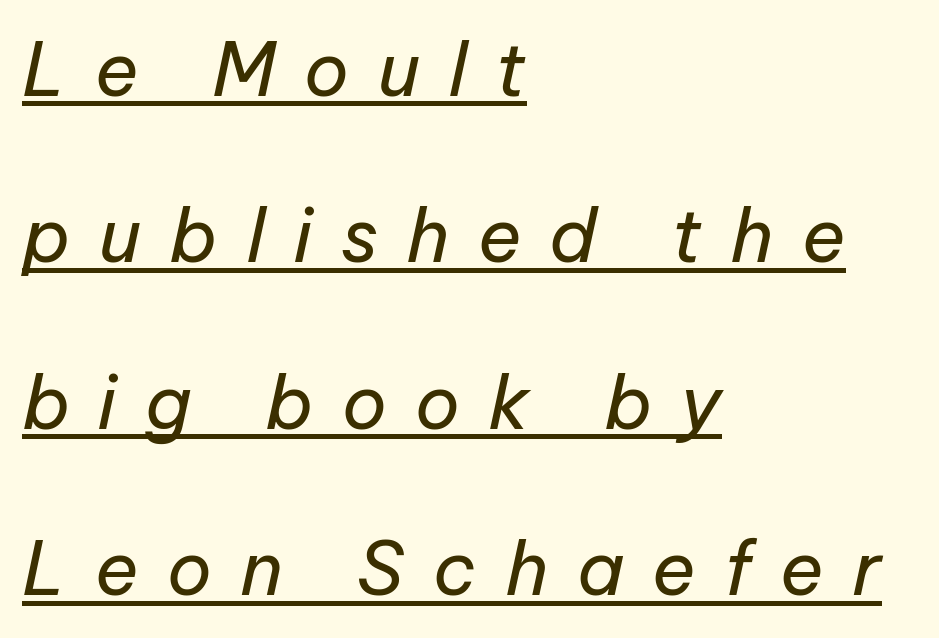
Q: Is the text bold? A: No.
Q: Is the text italic (slanted)? A: Yes, it leans right by about 12 degrees.
Q: Is the text underlined? A: Yes.
Q: How is the paragraph aligned? A: Left-aligned.
Q: Is the spacing between letters normal or unusually wide? A: Unusually wide.
Q: Is the spacing between lines tight, normal or loose? A: Loose.
Q: Width (condensed, normal, or wide)? A: Normal.
Q: Stroke contrast? A: Low.
Q: x-height? A: Medium.
Q: Monospaced? A: No.
